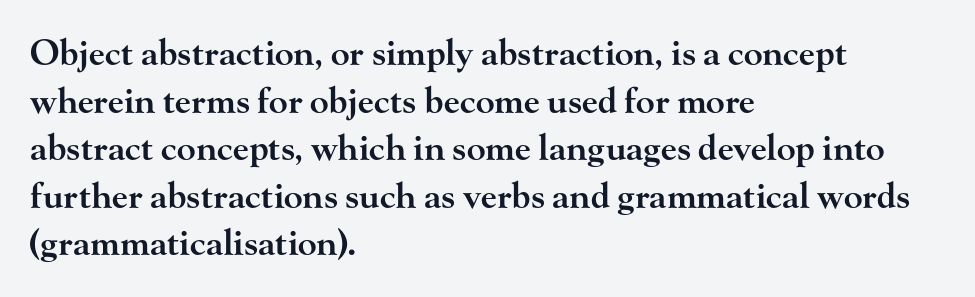
{"serif": "yes", "italic": "no", "bold": "semi", "weight": "semibold", "width": "wide", "stroke_contrast": "high", "x_height": "small", "monospaced": "no", "underline": "no", "align": "left", "line_spacing": "normal", "line_spacing_ratio": 1.36, "letter_spacing": "normal", "letter_spacing_em": 0.0, "glyph_px": 35}
